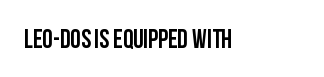
Is there any slant? The stems are plumb. Descenders are the only things crossing below the line. The line texture is even and compact thanks to regular tracking.
